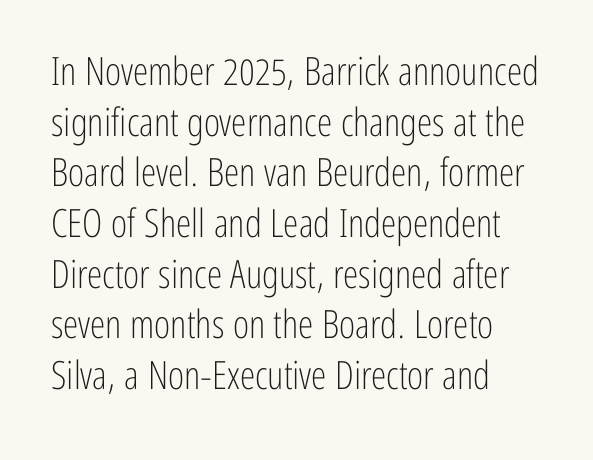
Q: Is the text bold? A: No.
Q: Is the text italic (slanted)? A: No, it is upright.
Q: Is the typeface a serif or a sans-serif typeface? A: Sans-serif.
Q: Is the text underlined? A: No.
Q: How is the paragraph aligned? A: Left-aligned.
Q: Is the spacing between letters normal or unusually wide? A: Normal.
Q: Is the spacing between lines tight, normal or loose? A: Normal.
Q: Width (condensed, normal, or wide)? A: Condensed.
Q: Stroke contrast? A: Low.
Q: x-height? A: Medium.
Q: Monospaced? A: No.
